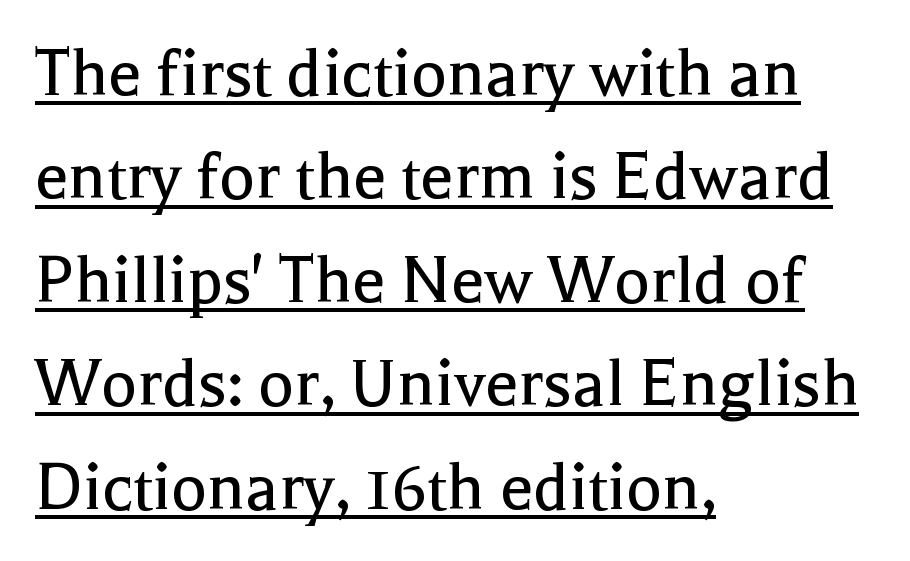
The image shows 75 px regular-weight serif type, upright; set left-aligned, normal line spacing (1.38x), normal letter spacing, underlined; a medium x-height.
